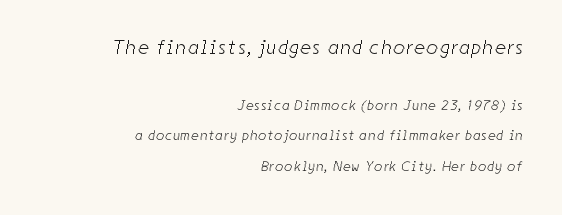
These lines stand farther apart than default settings would place them. Reading top to bottom, the characters get smaller at the block break. Underline: absent. Compared with a typical body face, this is equally light or lighter still.
